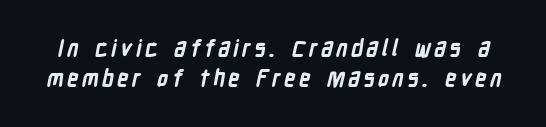
{"bold": "yes", "underline": "no", "line_spacing": "normal", "line_spacing_ratio": 1.35, "glyph_px": 22}
